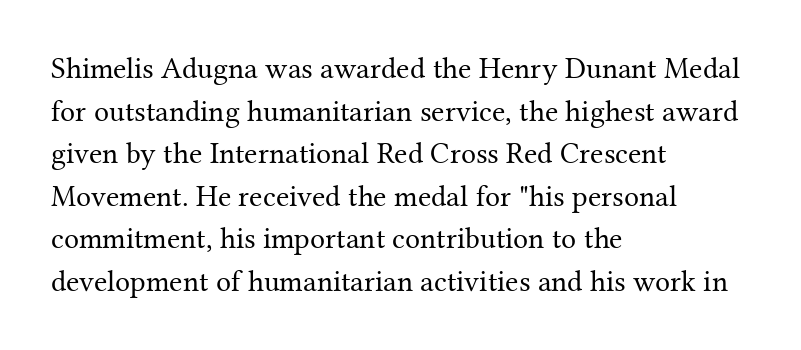
Q: Is the text bold? A: No.
Q: Is the text italic (slanted)? A: No, it is upright.
Q: Is the typeface a serif or a sans-serif typeface? A: Serif.
Q: Is the text underlined? A: No.
Q: How is the paragraph aligned? A: Left-aligned.
Q: Is the spacing between letters normal or unusually wide? A: Normal.
Q: Is the spacing between lines tight, normal or loose? A: Normal.
Q: Width (condensed, normal, or wide)? A: Normal.
Q: Stroke contrast? A: Medium.
Q: x-height? A: Medium.
Q: Monospaced? A: No.
